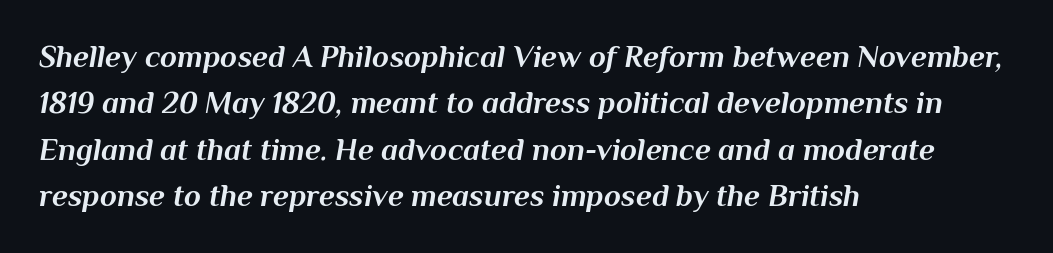
{"italic": "yes", "lean": "right", "slant_degrees": 10, "bold": "yes", "weight": "bold", "width": "normal", "stroke_contrast": "medium", "x_height": "medium", "monospaced": "no", "underline": "no", "align": "left", "line_spacing": "normal", "line_spacing_ratio": 1.5, "letter_spacing": "normal", "letter_spacing_em": 0.0, "glyph_px": 31}
